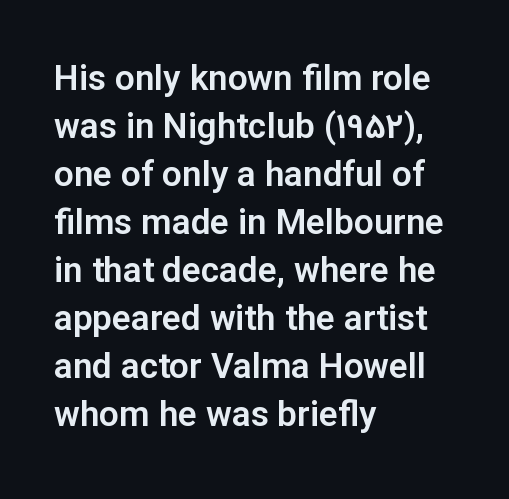
Q: Is the text italic (slanted)? A: No, it is upright.
Q: Is the typeface a serif or a sans-serif typeface? A: Sans-serif.
Q: Is the text underlined? A: No.
Q: How is the paragraph aligned? A: Left-aligned.
Q: Is the spacing between letters normal or unusually wide? A: Normal.
Q: Is the spacing between lines tight, normal or loose? A: Normal.
Q: Width (condensed, normal, or wide)? A: Normal.
Q: Stroke contrast? A: Low.
Q: x-height? A: Medium.
Q: Monospaced? A: No.
